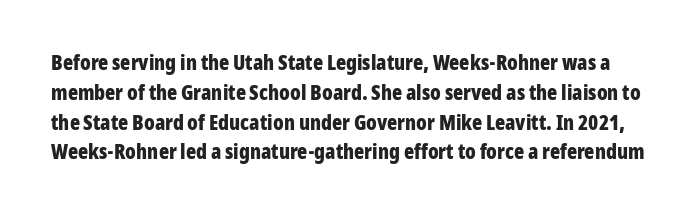
Tracking value appears to be zero — textbook default spacing. Typographic density is high because the face is bold. You can tell it's not italic because the verticals are truly vertical. Summary of vertical rhythm: regular, with standard interline spacing.
